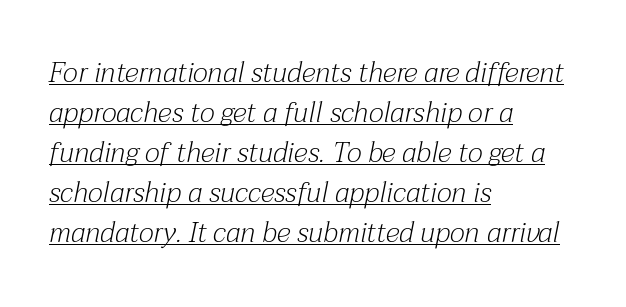
The image shows 28 px light serif type, italic (leaning right); set left-aligned, normal line spacing (1.43x), normal letter spacing, underlined; medium stroke contrast and a medium x-height.
